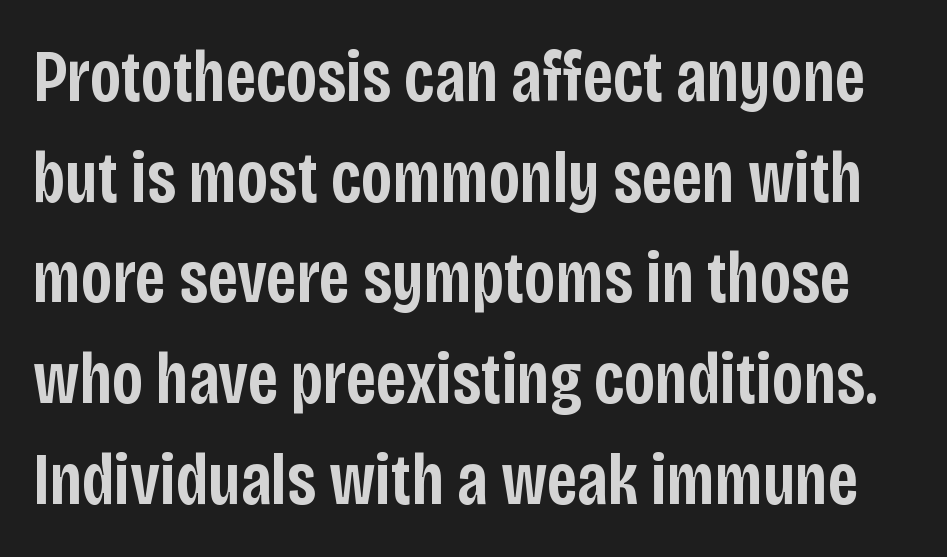
Strokes here are thickened, but only to semibold level. Beneath every word, the page is bare. The vertical gap from one line to the next is medium. The passage shown is typed in a proportional face where columns would drift. Grotesque or geometric, the face here clearly has no serifs. Words appear dense and cohesive because spacing is normal.
